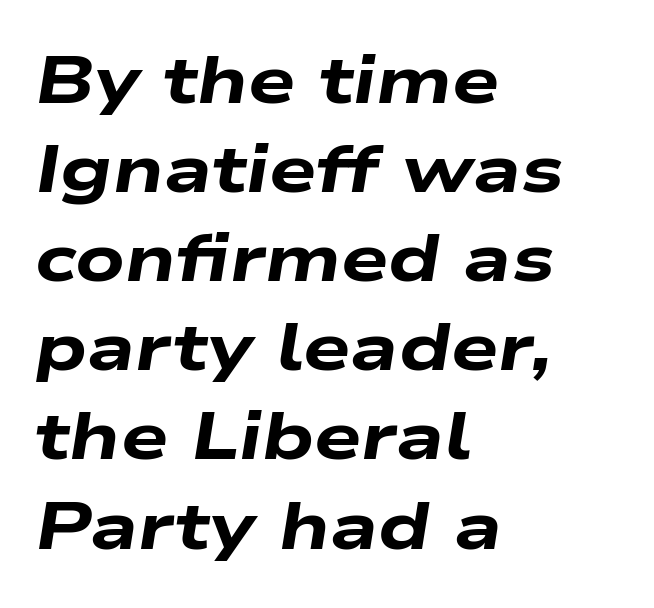
The image shows 67 px heavy, wide type, italic (leaning right); set left-aligned, normal line spacing (1.33x), normal letter spacing, not underlined; low stroke contrast and a medium x-height.
